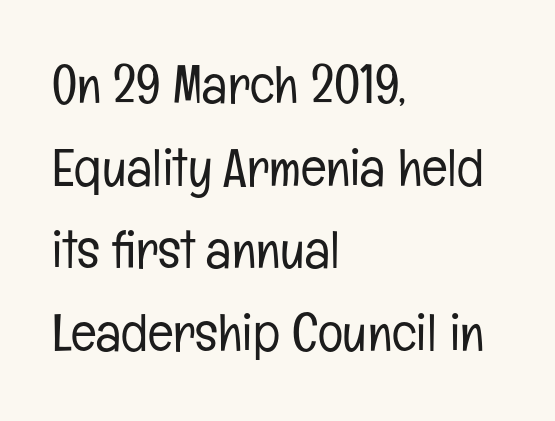
Q: Is the text bold? A: No.
Q: Is the text italic (slanted)? A: No, it is upright.
Q: Is the typeface a serif or a sans-serif typeface? A: Sans-serif.
Q: Is the text underlined? A: No.
Q: How is the paragraph aligned? A: Left-aligned.
Q: Is the spacing between letters normal or unusually wide? A: Normal.
Q: Is the spacing between lines tight, normal or loose? A: Normal.
Q: Width (condensed, normal, or wide)? A: Condensed.
Q: Stroke contrast? A: Low.
Q: x-height? A: Medium.
Q: Monospaced? A: No.
